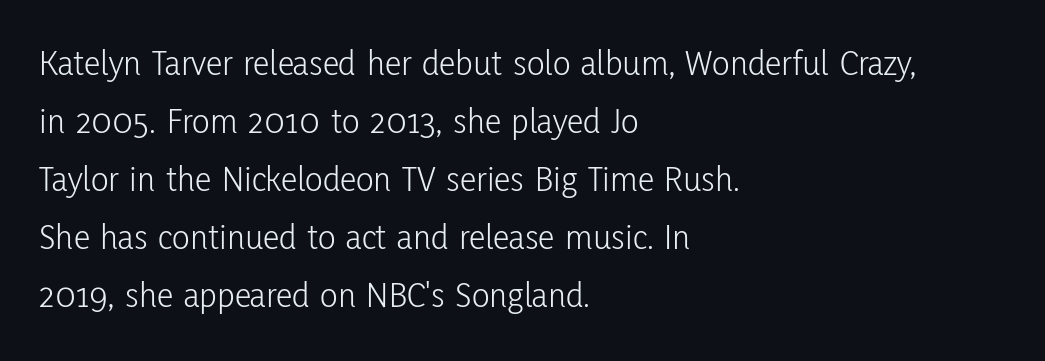
Q: Is the text bold? A: No.
Q: Is the text italic (slanted)? A: No, it is upright.
Q: Is the typeface a serif or a sans-serif typeface? A: Sans-serif.
Q: Is the text underlined? A: No.
Q: How is the paragraph aligned? A: Left-aligned.
Q: Is the spacing between letters normal or unusually wide? A: Normal.
Q: Is the spacing between lines tight, normal or loose? A: Normal.
Q: Width (condensed, normal, or wide)? A: Condensed.
Q: Stroke contrast? A: Low.
Q: x-height? A: Medium.
Q: Monospaced? A: No.
